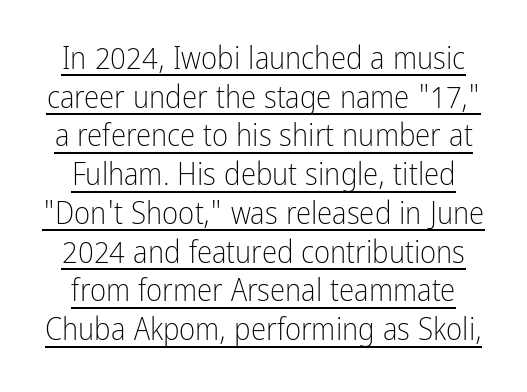
A typesetter would call this zero additional tracking. It's the straight-up-and-down kind of type. The typeface has the unassuming heft of standard copy or less. The face used here is proportionally spaced, like ordinary book or web type.
